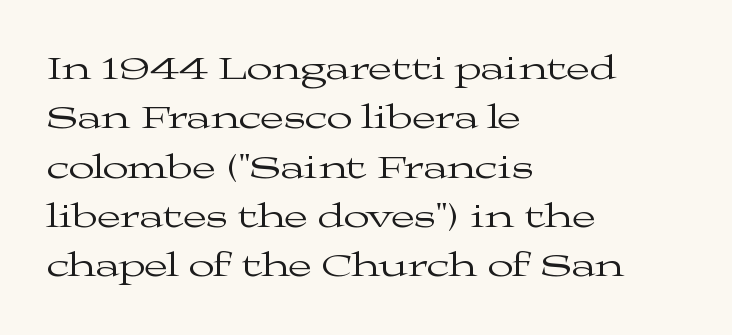
{"serif": "yes", "italic": "no", "bold": "no", "weight": "regular", "width": "wide", "stroke_contrast": "medium", "x_height": "medium", "monospaced": "no", "underline": "no", "align": "left", "line_spacing": "normal", "line_spacing_ratio": 1.45, "letter_spacing": "normal", "letter_spacing_em": 0.0, "glyph_px": 34}
